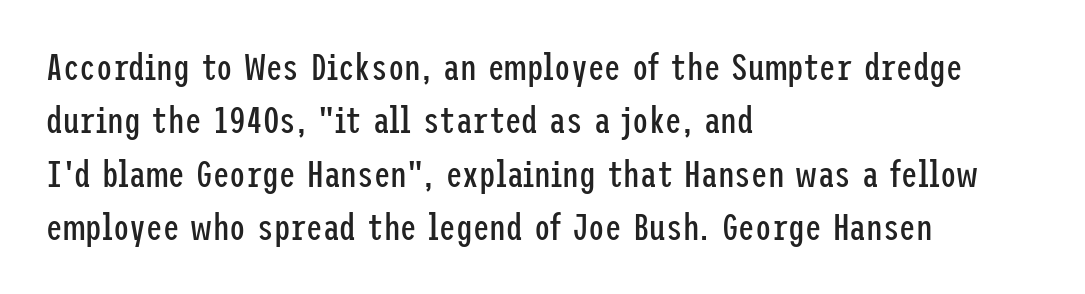
This sample uses a sans-serif face. The passage shown is not bold in any degree. Unmarked baselines from the first word to the last. A typesetter would call this zero additional tracking.
